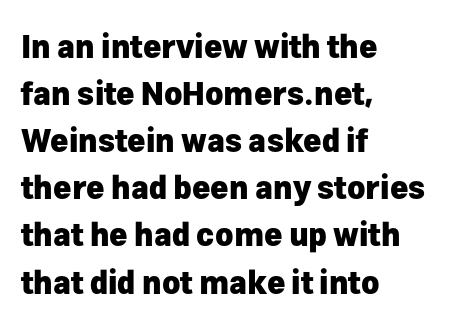
Q: Is the text bold? A: Yes.
Q: Is the text italic (slanted)? A: No, it is upright.
Q: Is the typeface a serif or a sans-serif typeface? A: Sans-serif.
Q: Is the text underlined? A: No.
Q: How is the paragraph aligned? A: Left-aligned.
Q: Is the spacing between letters normal or unusually wide? A: Normal.
Q: Is the spacing between lines tight, normal or loose? A: Normal.
Q: Width (condensed, normal, or wide)? A: Normal.
Q: Stroke contrast? A: Low.
Q: x-height? A: Medium.
Q: Monospaced? A: No.
